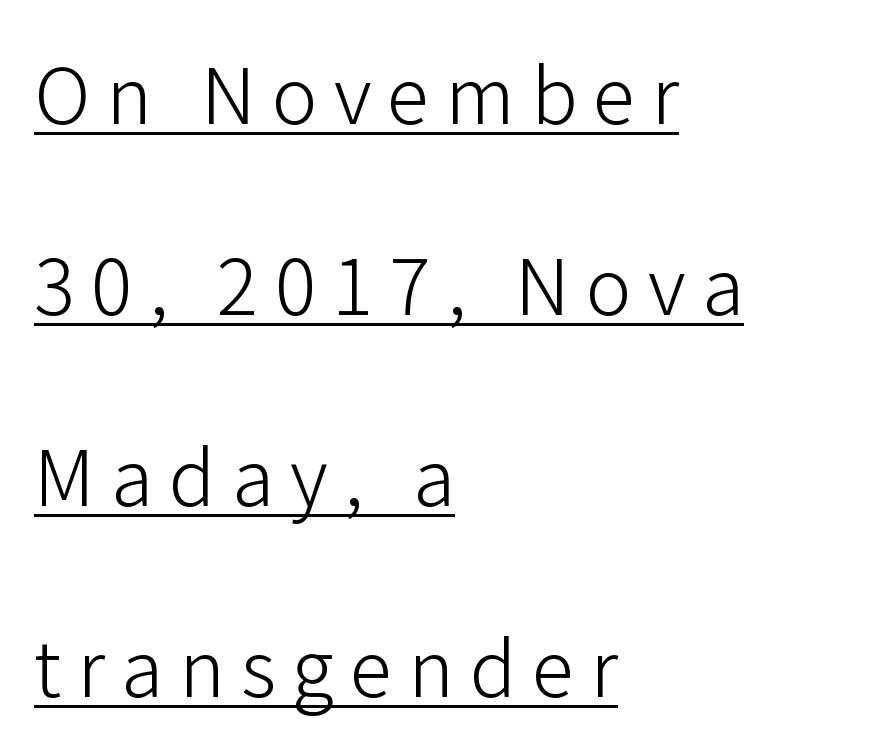
Q: Is the text bold? A: No.
Q: Is the text italic (slanted)? A: No, it is upright.
Q: Is the typeface a serif or a sans-serif typeface? A: Sans-serif.
Q: Is the text underlined? A: Yes.
Q: How is the paragraph aligned? A: Left-aligned.
Q: Is the spacing between letters normal or unusually wide? A: Unusually wide.
Q: Is the spacing between lines tight, normal or loose? A: Loose.
Q: Width (condensed, normal, or wide)? A: Normal.
Q: Stroke contrast? A: Low.
Q: x-height? A: Medium.
Q: Monospaced? A: No.
